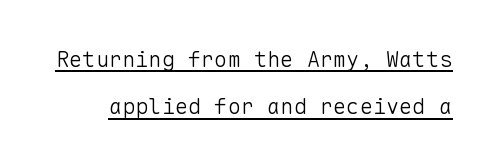
The image shows 22 px text type, upright; set loose line spacing (2.15x), normal letter spacing, underlined.
